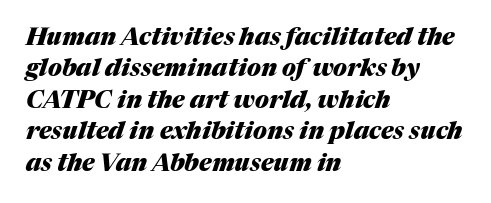
Horizontal alignment here is leftward, the default for most running prose. Honestly, there is no underline to notice here at all. Line spacing here is normal. Typesetter's note: full bold, strokes at maximum text heaviness. Quick note: italic. In terms of letterspacing, this is plain default setting.
